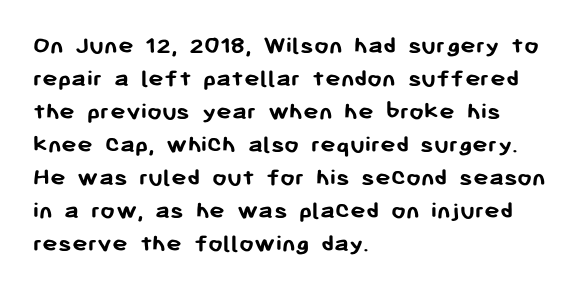
{"italic": "no", "bold": "yes", "underline": "no", "align": "left", "line_spacing": "normal", "line_spacing_ratio": 1.27, "letter_spacing": "normal", "letter_spacing_em": 0.0, "glyph_px": 26}
